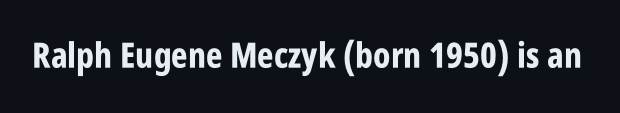
Do the letters lean? They stand straight. Plenty of ink on the page — the face is bold. Nothing unusual about the tracking: characters are spaced as the font intends. Note the varied advance widths — an 'i' is clearly narrower than an 'm'. No word sits above an underline. Type style note: lacks serifs.
